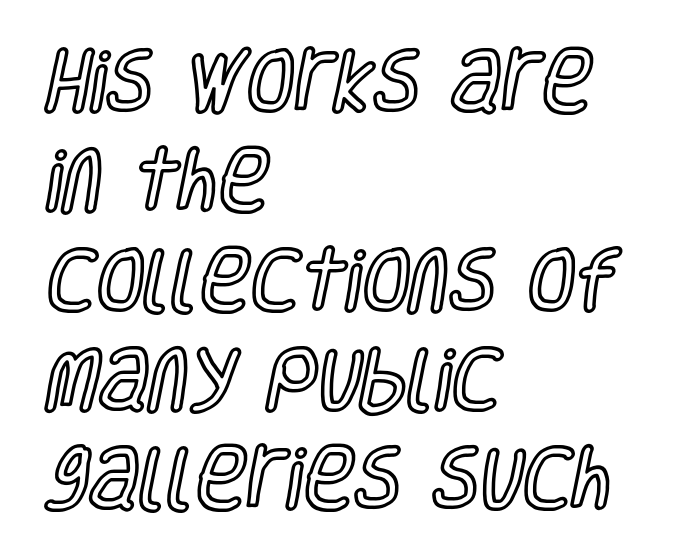
How would I describe the line gaps? Plain and ordinary. What stands out about the letter spacing? Nothing — it is the standard amount. Compared with a centered layout, this one pins lines to the left instead. Each letter keeps its own natural width here, so spacing adapts to shape.
